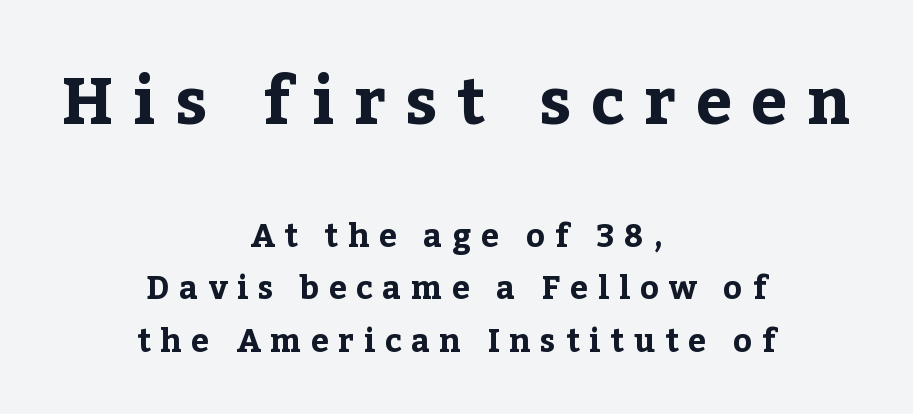
{"serif": "yes", "italic": "no", "bold": "yes", "weight": "bold", "width": "normal", "stroke_contrast": "low", "x_height": "medium", "monospaced": "no", "underline": "no", "align": "center", "line_spacing": "normal", "line_spacing_ratio": 1.64, "letter_spacing": "wide", "letter_spacing_em": 0.3, "larger_block": "first", "size_ratio": 2.03, "glyph_px": 65}
